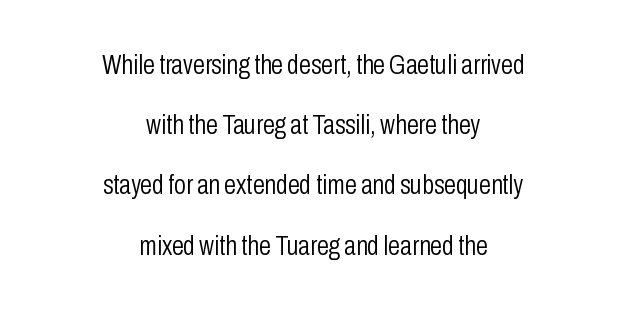
Horizontal bands of white between lines are thick stripes. Style check: upright. Standard letterfit; no display-style spreading of the glyphs. The weight tops out at a normal text grade.
